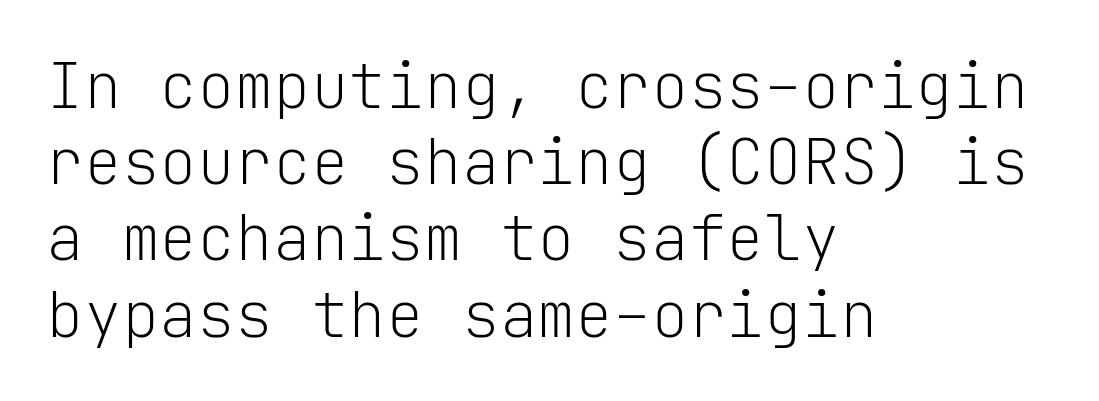
The image shows 63 px light sans-serif type, upright, monospaced; set left-aligned, line spacing 1.21x, normal letter spacing, not underlined; low stroke contrast and a medium x-height.
